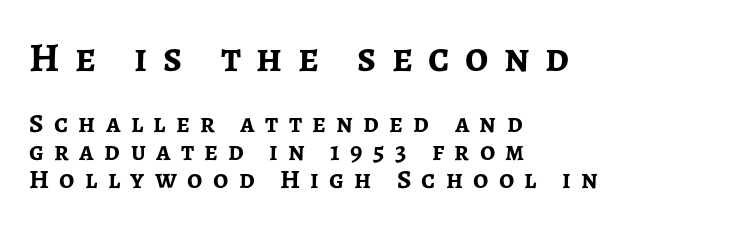
Does extra space separate the letters? Yes, quite a lot of it. Scale decreases going downward across the two blocks. Successive baselines arrive quickly, one right under another. How heavy is the stroke? Heavy — this is a bold. Varying glyph widths throughout — classic text-font behaviour. The glyphs are unaccompanied by any horizontal stroke below them.
